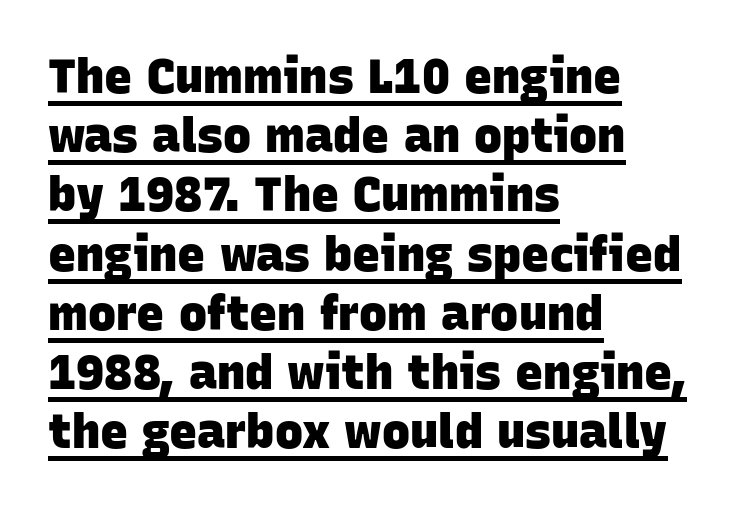
Baseline-to-baseline distance is the conventional proportion of letter height. The passage shown is typed in a proportional face where columns would drift. Plenty of ink on the page — the face is bold. What decoration does the sample have? An underline.
